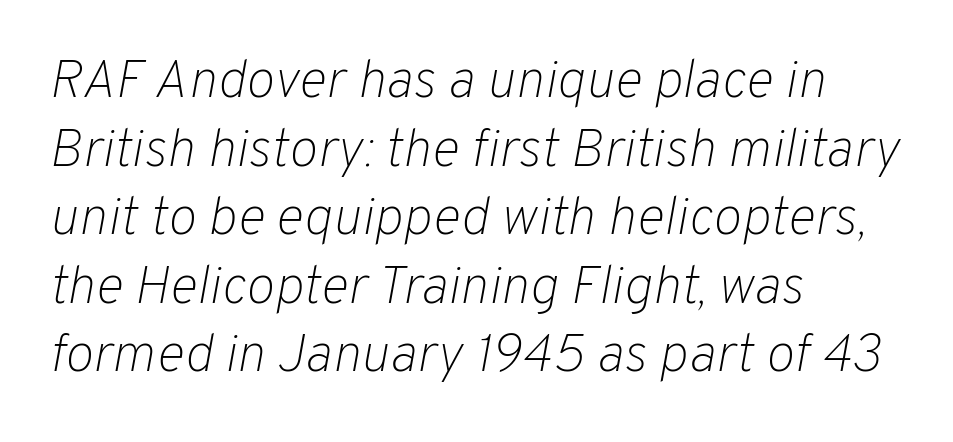
The image shows 54 px light type, italic (leaning right); set left-aligned, normal line spacing (1.27x), normal letter spacing, not underlined; low stroke contrast and a medium x-height.
